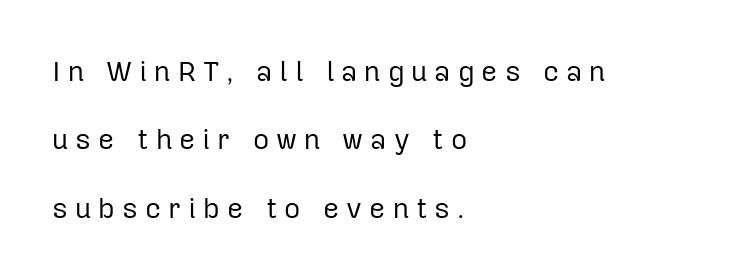
The image shows 28 px regular-weight sans-serif type, upright; set left-aligned, loose line spacing (2.44x), unusually wide letter spacing (+0.25 em), not underlined; low stroke contrast and a medium x-height.
